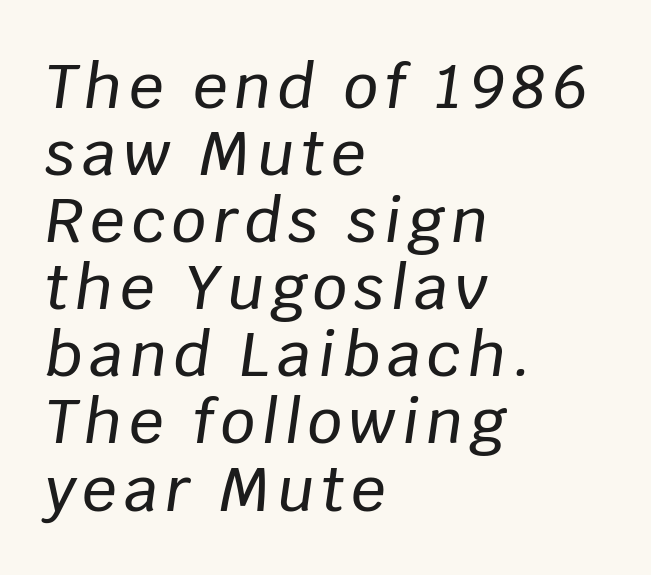
{"italic": "yes", "lean": "right", "slant_degrees": 8, "width": "normal", "stroke_contrast": "low", "x_height": "large", "monospaced": "no", "underline": "no", "align": "left", "line_spacing": "tight", "line_spacing_ratio": 1.1, "glyph_px": 61}
